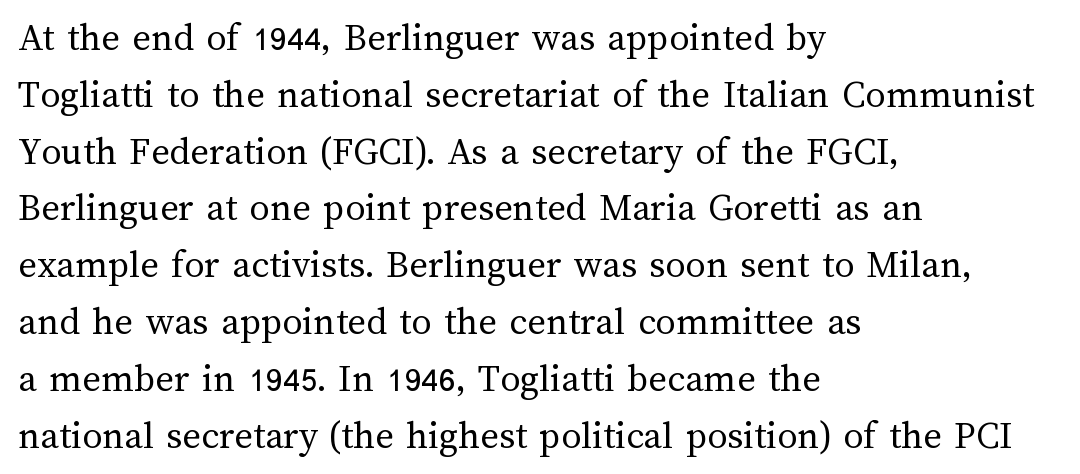
The image shows 40 px regular-weight type, upright; set left-aligned, normal line spacing (1.42x), normal letter spacing, not underlined; medium stroke contrast and a medium x-height.
